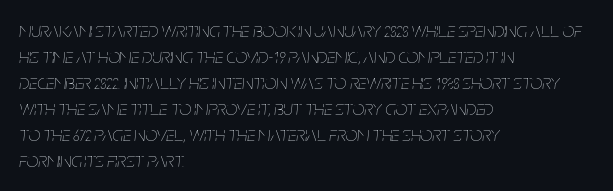
Heft: none added — not bold. The words here are not underlined. Is the type slanted? Yes — the strokes lean at a clear angle. The passage is arranged the way most books set body copy — flush left. Standard letterfit; no display-style spreading of the glyphs.
